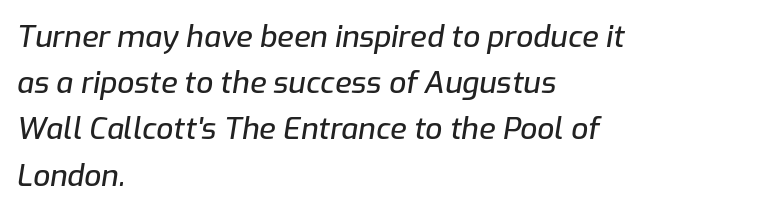
The image shows 30 px text type, italic (leaning right); set left-aligned, normal line spacing (1.54x), normal letter spacing, not underlined; low stroke contrast and a medium x-height.
